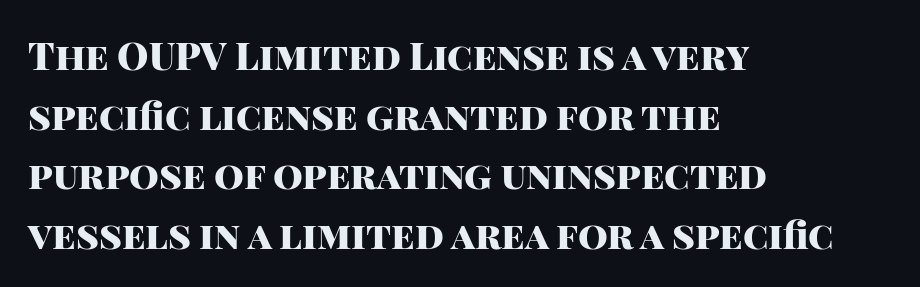
The image shows 38 px heavy sans-serif type, upright; set left-aligned, normal line spacing (1.57x), normal letter spacing, not underlined; high stroke contrast and a large x-height.
